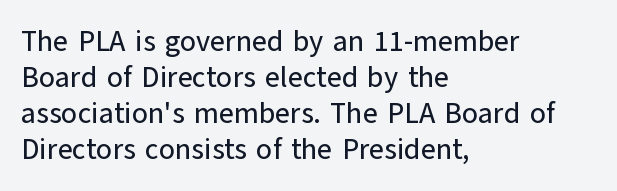
Lines of text with bare space underneath. A typesetter would call this zero additional tracking. Classification — sans serif. Compared with a centered layout, this one pins lines to the left instead. When letters stand straight like this, we call the style roman or upright.
